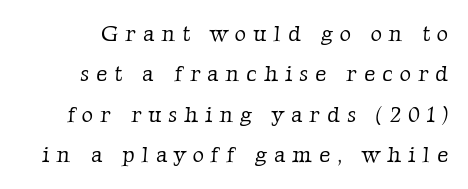
The image shows 22 px text type; set line spacing 1.84x, unusually wide letter spacing (+0.32 em), not underlined.
